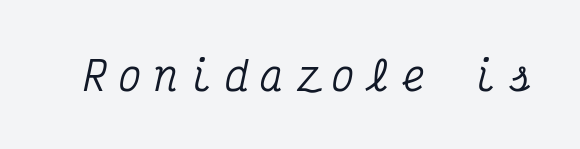
Q: Is the text italic (slanted)? A: Yes, it leans right by about 12 degrees.
Q: Is the typeface a serif or a sans-serif typeface? A: Serif.
Q: Is the text underlined? A: No.
Q: Is the spacing between letters normal or unusually wide? A: Unusually wide.
Q: Width (condensed, normal, or wide)? A: Condensed.
Q: Stroke contrast? A: Medium.
Q: x-height? A: Medium.
Q: Monospaced? A: Yes.
